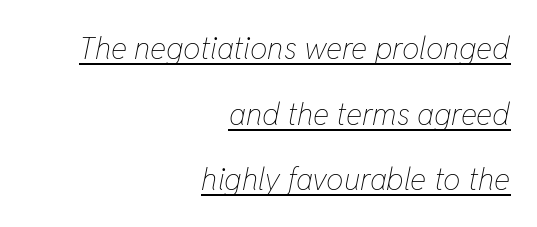
Q: Is the text bold? A: No.
Q: Is the text italic (slanted)? A: Yes, it leans right by about 11 degrees.
Q: Is the text underlined? A: Yes.
Q: How is the paragraph aligned? A: Right-aligned.
Q: Is the spacing between letters normal or unusually wide? A: Normal.
Q: Is the spacing between lines tight, normal or loose? A: Loose.
Q: Width (condensed, normal, or wide)? A: Condensed.
Q: Stroke contrast? A: Low.
Q: x-height? A: Medium.
Q: Monospaced? A: No.
